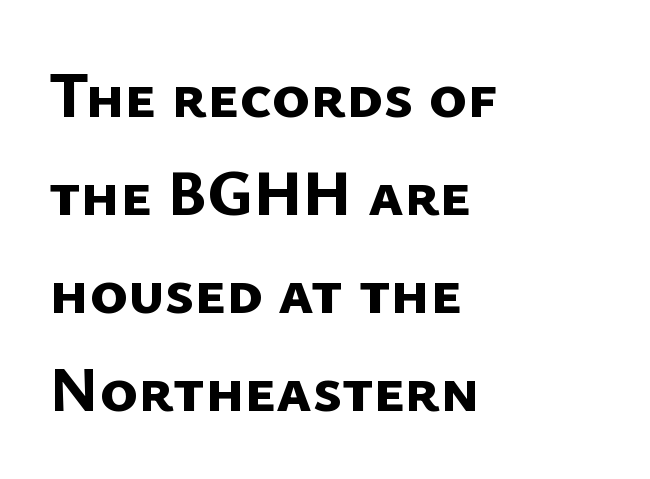
This rendering employs a face without finishing strokes, i.e., a sans-serif. Each glyph is drawn with heavy, bold strokes. Vertically, the passage feels balanced, rows spaced as you'd expect. The face used here is proportionally spaced, like ordinary book or web type. Glance below the letters and you will spot only blank space. Does the copy run flush right? No — it runs flush left.
